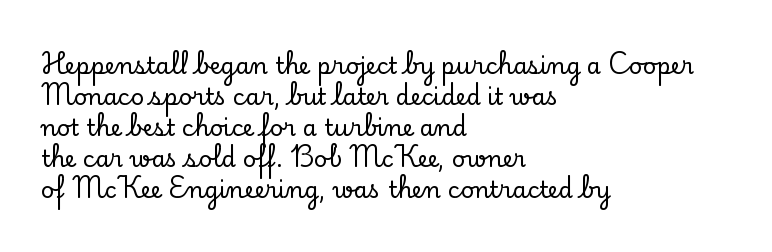
The designer left line spacing at the default. Glance below the letters and you will spot only blank space. The letters sit at their default tracking, neither squeezed nor spread. If you drew a line through each stem, it would be perfectly vertical. The compositor pushed each line to the left boundary.
